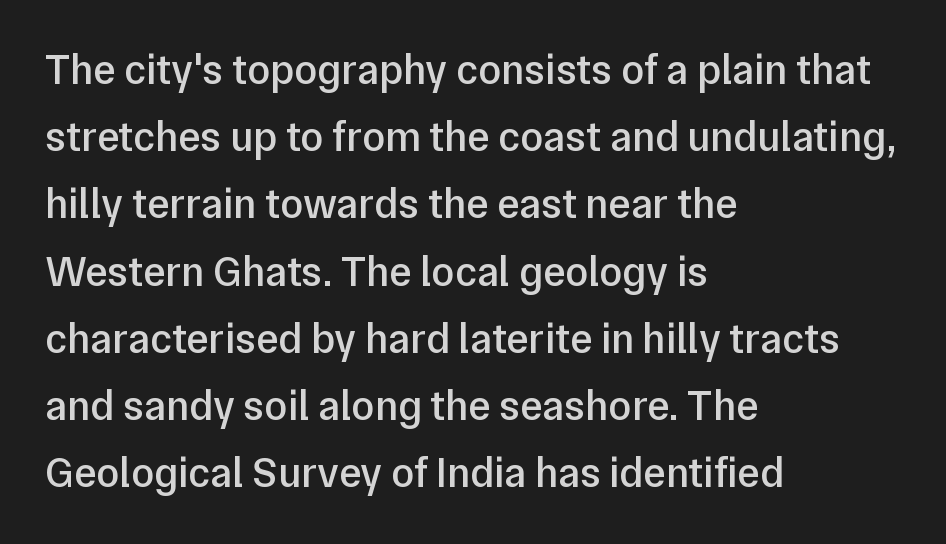
The image shows 42 px semibold sans-serif type, upright; set left-aligned, normal line spacing (1.6x), normal letter spacing, not underlined; low stroke contrast and a medium x-height.
